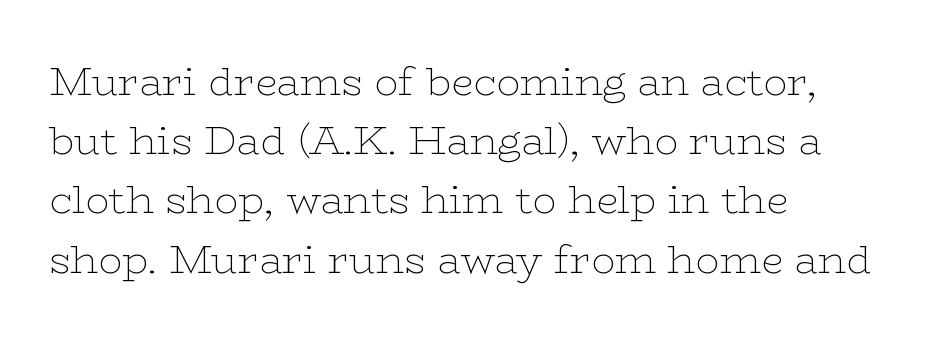
{"serif": "yes", "italic": "no", "bold": "no", "weight": "thin", "width": "wide", "stroke_contrast": "low", "x_height": "medium", "monospaced": "no", "underline": "no", "align": "left", "line_spacing": "normal", "line_spacing_ratio": 1.48, "letter_spacing": "normal", "letter_spacing_em": 0.0, "glyph_px": 40}
